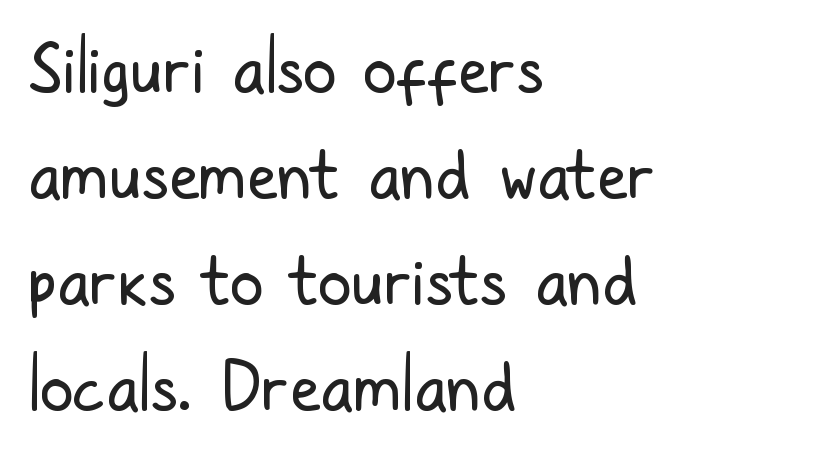
Ink coverage per letter is moderate at most. Tracking here is standard; glyphs follow each other at the usual distance. Is this a fixed-width face? No — the glyphs have proportional, varying widths. Posture: straight, roman, zero tilt. Examine the stroke ends and you'll find no serifs.
